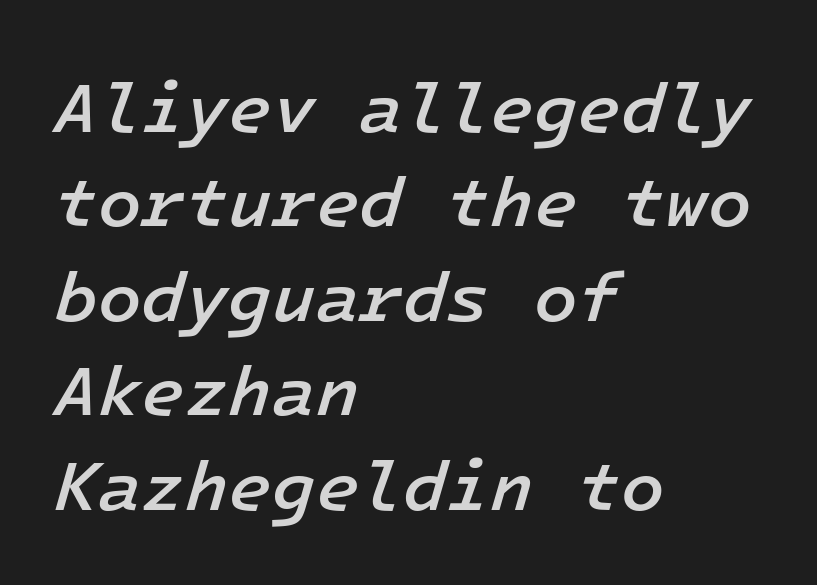
The image shows 71 px semibold type, italic (leaning right), monospaced; set left-aligned, normal line spacing (1.33x), normal letter spacing, not underlined; low stroke contrast and a medium x-height.
